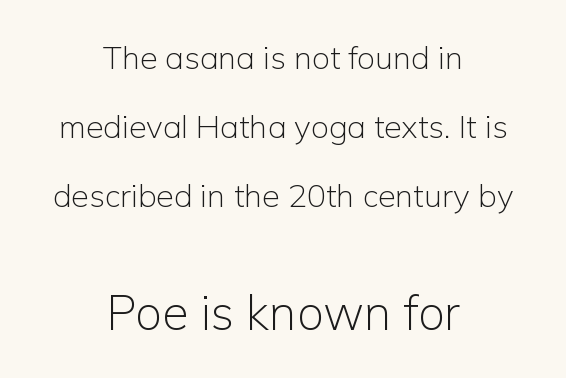
Q: Is the text bold? A: No.
Q: Is the text italic (slanted)? A: No, it is upright.
Q: Is the typeface a serif or a sans-serif typeface? A: Sans-serif.
Q: Is the text underlined? A: No.
Q: How is the paragraph aligned? A: Centered.
Q: Is the spacing between letters normal or unusually wide? A: Normal.
Q: Is the spacing between lines tight, normal or loose? A: Loose.
Q: Which block of text is set in a larger size, the first (top) or the second (bottom)? A: The second (bottom) one.
Q: Width (condensed, normal, or wide)? A: Normal.
Q: Stroke contrast? A: Low.
Q: x-height? A: Medium.
Q: Monospaced? A: No.
